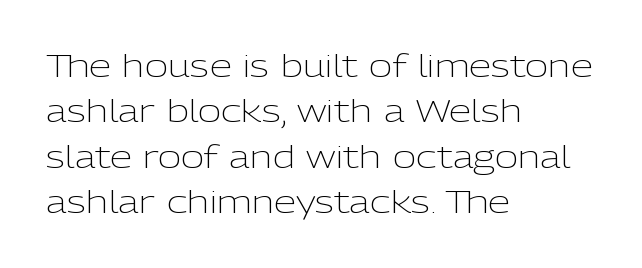
{"serif": "no", "italic": "no", "bold": "no", "weight": "light", "width": "normal", "stroke_contrast": "low", "x_height": "medium", "monospaced": "no", "underline": "no", "align": "left", "line_spacing": "normal", "line_spacing_ratio": 1.42, "letter_spacing": "normal", "letter_spacing_em": 0.0, "glyph_px": 32}
